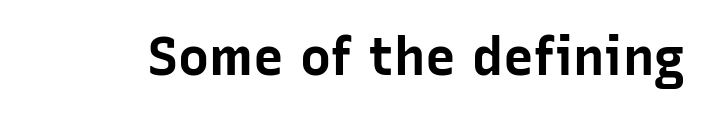
The image shows 52 px bold sans-serif type, upright; set normal letter spacing, not underlined; low stroke contrast and a medium x-height.
